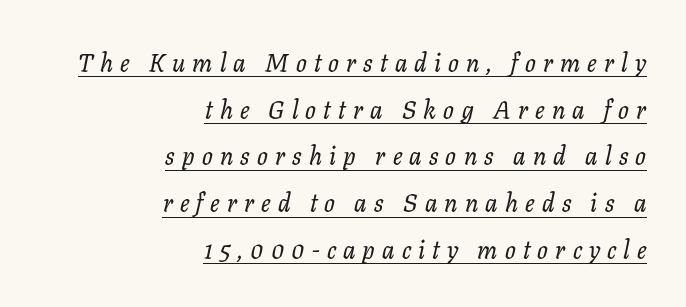
{"italic": "yes", "lean": "right", "slant_degrees": 11, "underline": "yes", "align": "right", "line_spacing_ratio": 1.87, "letter_spacing": "wide", "letter_spacing_em": 0.29, "glyph_px": 25}
